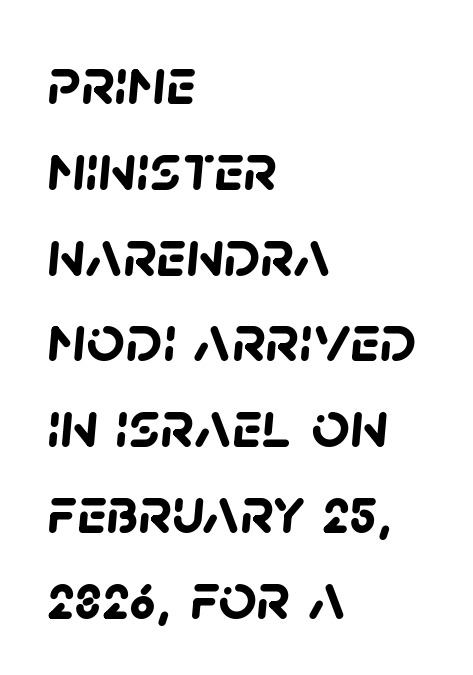
The setting favours the left margin, as ordinary paragraphs usually do. Think of a printed novel: that variable character pitch is what you see here. Nobody drew a line under any word here. Regular leading. A typesetter would label this face a sans. A full-strength bold gives these letters their thick strokes.
